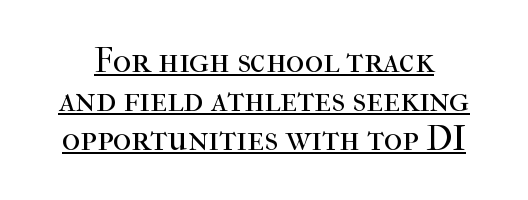
Do the letters lean? They stand straight. You could call the tracking neutral — neither tight nor loose. Does the type have serifs? Yes, each stem ends in a small foot. Heft: none added — not bold. Decoration check: the copy is underlined.
